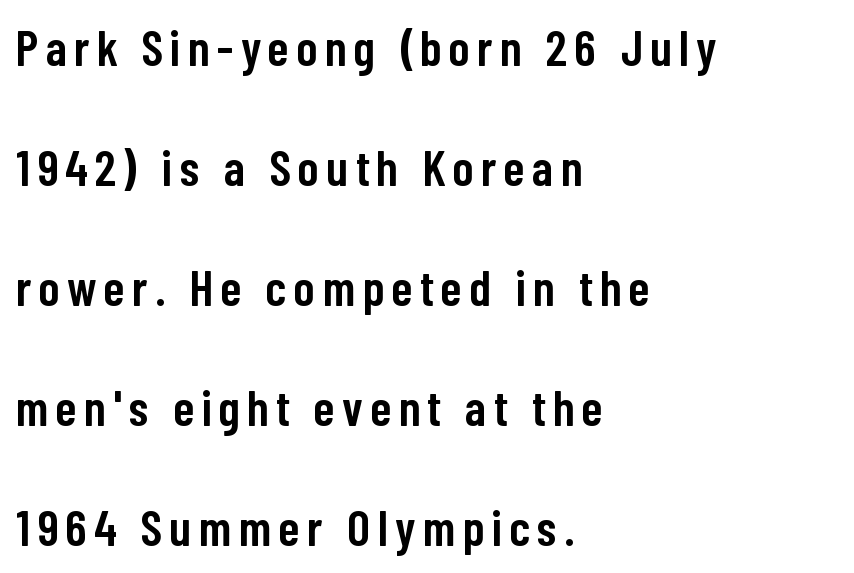
Unlike a traditional serif, this face leaves its strokes unadorned. Successive baselines arrive slowly, with a big drop between each. A typesetter would call this proportional, since set widths differ per character. The foot of each line stays bare and open.
